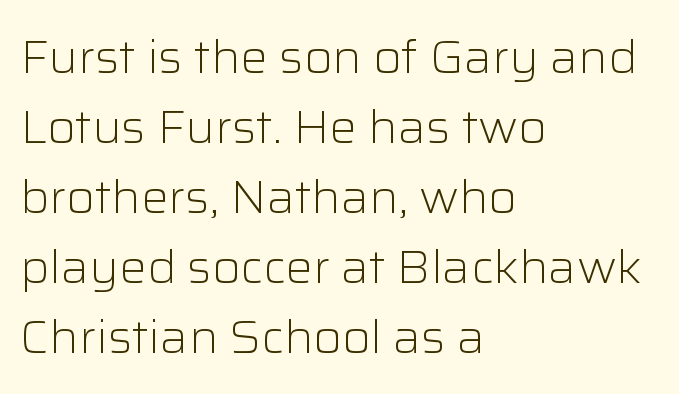
{"serif": "no", "italic": "no", "bold": "no", "weight": "light", "width": "normal", "stroke_contrast": "low", "x_height": "medium", "monospaced": "no", "underline": "no", "align": "left", "line_spacing": "normal", "line_spacing_ratio": 1.52, "letter_spacing": "normal", "letter_spacing_em": 0.0, "glyph_px": 46}
